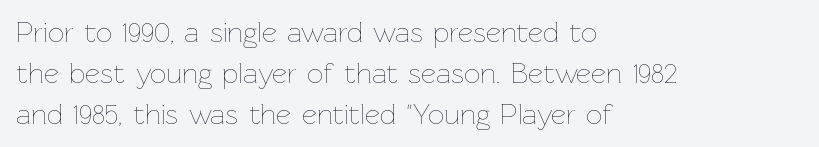
{"italic": "no", "bold": "no", "weight": "thin", "width": "normal", "stroke_contrast": "low", "x_height": "medium", "monospaced": "no", "underline": "no", "align": "left", "line_spacing": "normal", "line_spacing_ratio": 1.41, "letter_spacing": "normal", "letter_spacing_em": 0.0, "glyph_px": 29}
